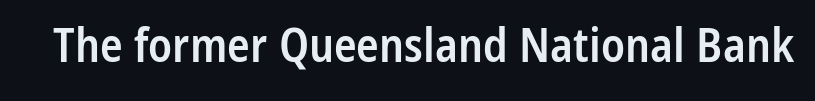
{"serif": "no", "italic": "no", "bold": "semi", "weight": "semibold", "width": "condensed", "stroke_contrast": "low", "x_height": "medium", "monospaced": "no", "underline": "no", "letter_spacing": "normal", "letter_spacing_em": 0.0, "glyph_px": 47}
